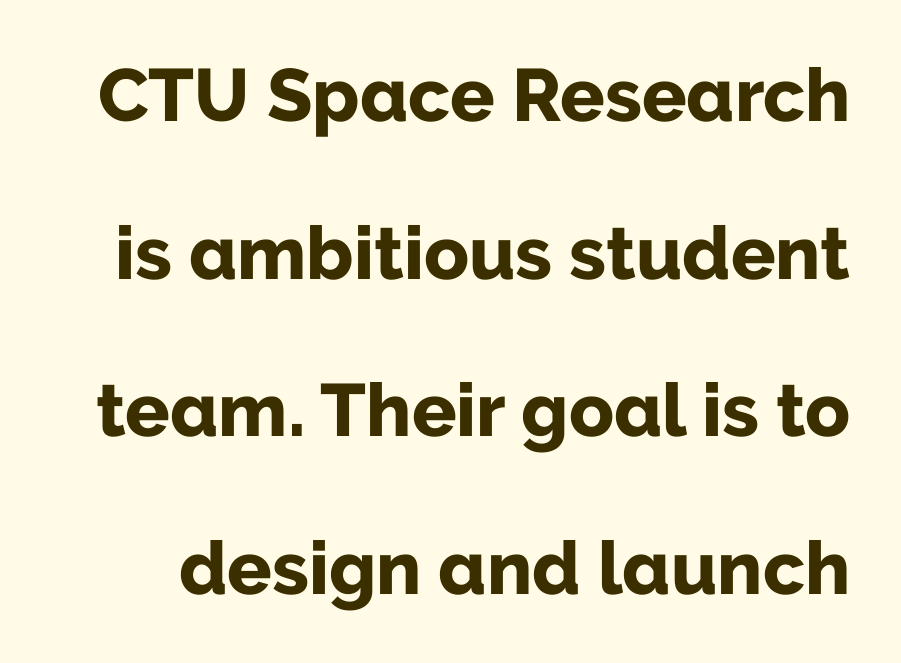
The font's upright variant was chosen for this text. Quick note: underline off. This sample has the flowing, uneven cadence of proportional lettering. Is this a sans? Yes — the strokes have no serifs. Tracking value appears to be zero — textbook default spacing. Horizontal bands of white between lines are thick stripes.
